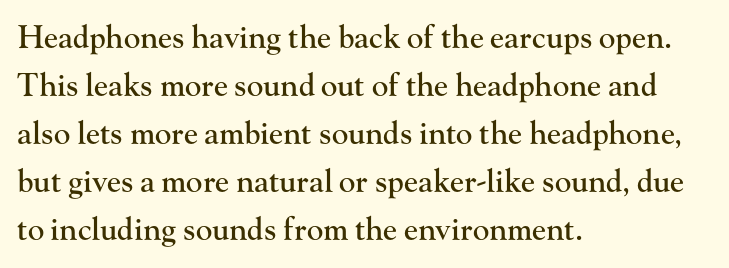
Q: Is the text italic (slanted)? A: No, it is upright.
Q: Is the typeface a serif or a sans-serif typeface? A: Serif.
Q: Is the text underlined? A: No.
Q: How is the paragraph aligned? A: Left-aligned.
Q: Is the spacing between letters normal or unusually wide? A: Normal.
Q: Is the spacing between lines tight, normal or loose? A: Normal.
Q: Width (condensed, normal, or wide)? A: Normal.
Q: Stroke contrast? A: High.
Q: x-height? A: Small.
Q: Monospaced? A: No.
